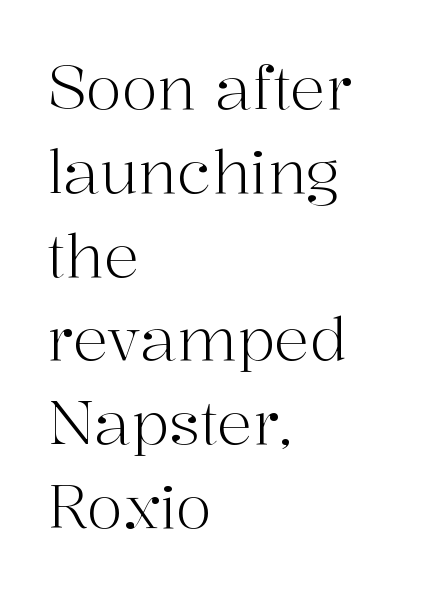
Q: Is the text bold? A: No.
Q: Is the text italic (slanted)? A: No, it is upright.
Q: Is the typeface a serif or a sans-serif typeface? A: Serif.
Q: Is the text underlined? A: No.
Q: How is the paragraph aligned? A: Left-aligned.
Q: Is the spacing between letters normal or unusually wide? A: Normal.
Q: Is the spacing between lines tight, normal or loose? A: Normal.
Q: Width (condensed, normal, or wide)? A: Normal.
Q: Stroke contrast? A: High.
Q: x-height? A: Medium.
Q: Monospaced? A: No.
